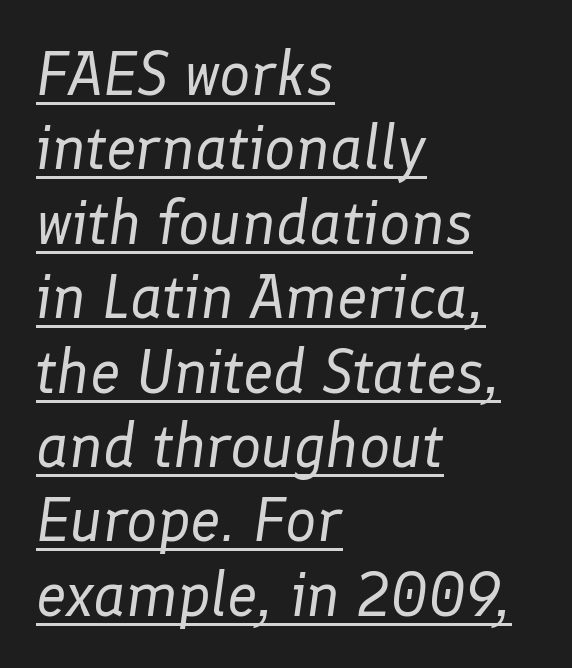
The image shows 62 px regular-weight type, italic (leaning right); set left-aligned, line spacing 1.2x, normal letter spacing, underlined; low stroke contrast and a medium x-height.
